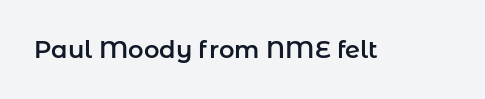
Q: Is the text italic (slanted)? A: No, it is upright.
Q: Is the text underlined? A: No.
Q: Is the spacing between letters normal or unusually wide? A: Normal.
